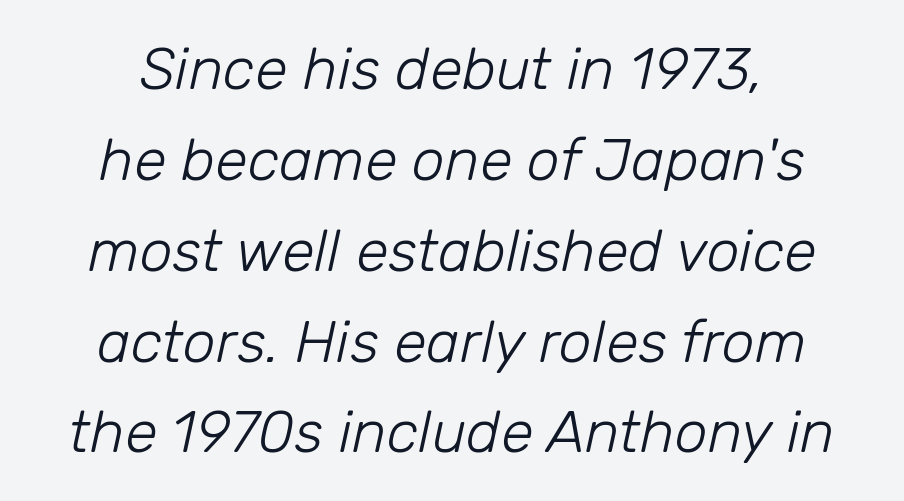
Q: Is the text bold? A: No.
Q: Is the text italic (slanted)? A: Yes, it leans right by about 12 degrees.
Q: Is the text underlined? A: No.
Q: How is the paragraph aligned? A: Centered.
Q: Is the spacing between letters normal or unusually wide? A: Normal.
Q: Is the spacing between lines tight, normal or loose? A: Normal.
Q: Width (condensed, normal, or wide)? A: Normal.
Q: Stroke contrast? A: Low.
Q: x-height? A: Medium.
Q: Monospaced? A: No.
